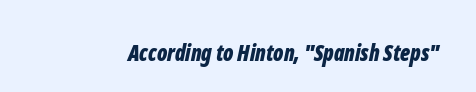
Q: Is the text bold? A: Yes.
Q: Is the text italic (slanted)? A: Yes, it leans right by about 12 degrees.
Q: Is the text underlined? A: No.
Q: Is the spacing between letters normal or unusually wide? A: Normal.
